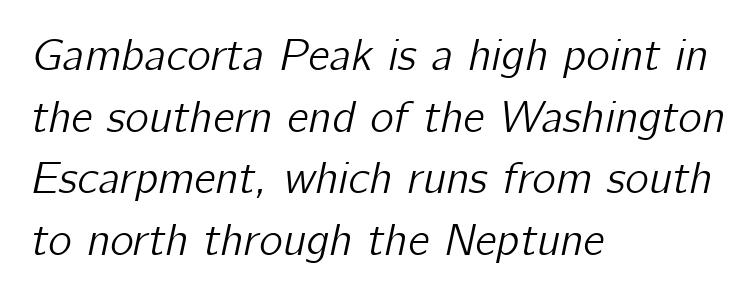
{"italic": "yes", "lean": "right", "slant_degrees": 12, "width": "normal", "stroke_contrast": "low", "x_height": "medium", "monospaced": "no", "underline": "no", "align": "left", "line_spacing": "normal", "line_spacing_ratio": 1.37, "letter_spacing": "normal", "letter_spacing_em": 0.0, "glyph_px": 45}
